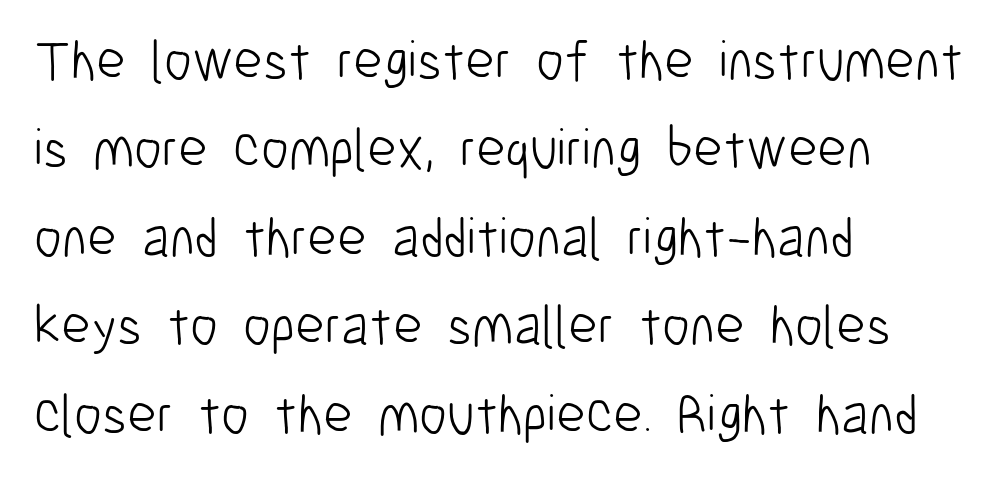
Q: Is the text bold? A: No.
Q: Is the text italic (slanted)? A: No, it is upright.
Q: Is the typeface a serif or a sans-serif typeface? A: Sans-serif.
Q: Is the text underlined? A: No.
Q: How is the paragraph aligned? A: Left-aligned.
Q: Is the spacing between letters normal or unusually wide? A: Normal.
Q: Is the spacing between lines tight, normal or loose? A: Normal.
Q: Width (condensed, normal, or wide)? A: Condensed.
Q: Stroke contrast? A: Low.
Q: x-height? A: Medium.
Q: Monospaced? A: No.
